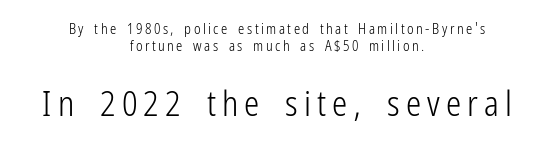
Descenders hang freely into open space. Centered paragraph, ragged on both sides. The rendering shows plain stroke endings on the letterforms — a sans-serif design. Varying glyph widths throughout — classic text-font behaviour. Every character sits straight up, as roman type does.
